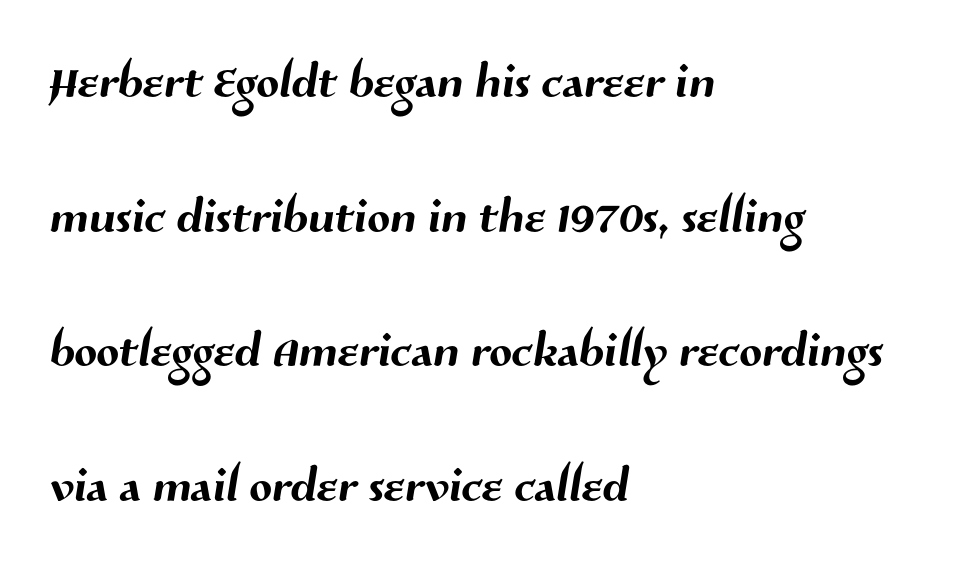
{"serif": "no", "width": "normal", "stroke_contrast": "medium", "x_height": "medium", "monospaced": "no", "underline": "no", "align": "left", "line_spacing": "loose", "line_spacing_ratio": 2.01, "letter_spacing": "normal", "letter_spacing_em": 0.0, "glyph_px": 67}
